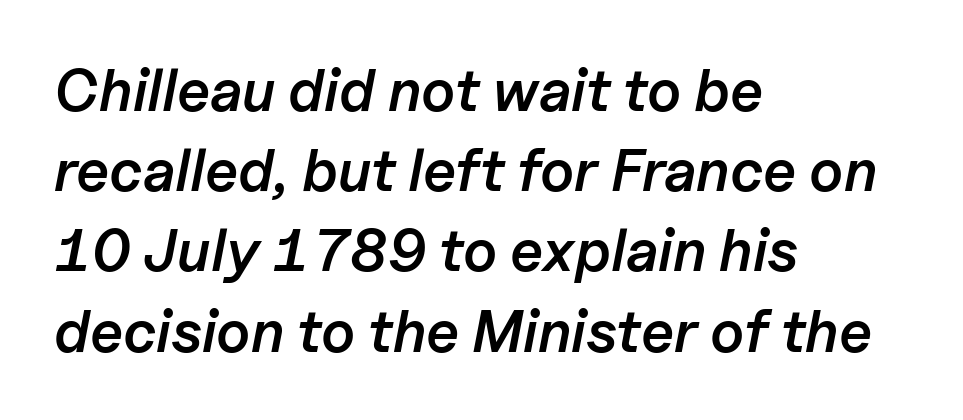
The image shows 59 px semibold type, italic (leaning right); set left-aligned, normal line spacing (1.36x), normal letter spacing, not underlined; low stroke contrast and a medium x-height.
